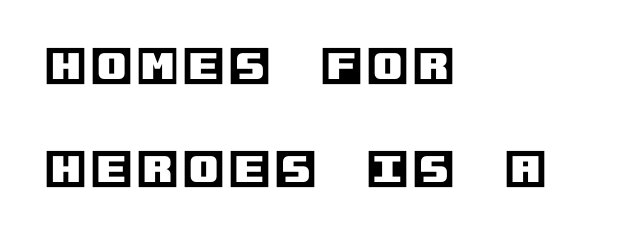
{"italic": "no", "width": "normal", "x_height": "large", "underline": "no", "align": "left", "line_spacing": "loose", "line_spacing_ratio": 2.45, "glyph_px": 42}
